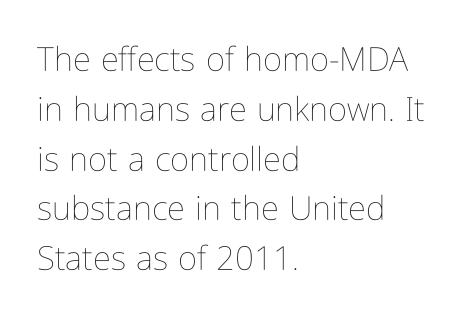
{"italic": "no", "bold": "no", "weight": "thin", "width": "condensed", "stroke_contrast": "low", "x_height": "medium", "monospaced": "no", "underline": "no", "align": "left", "line_spacing": "normal", "line_spacing_ratio": 1.51, "letter_spacing": "normal", "letter_spacing_em": 0.0, "glyph_px": 33}
